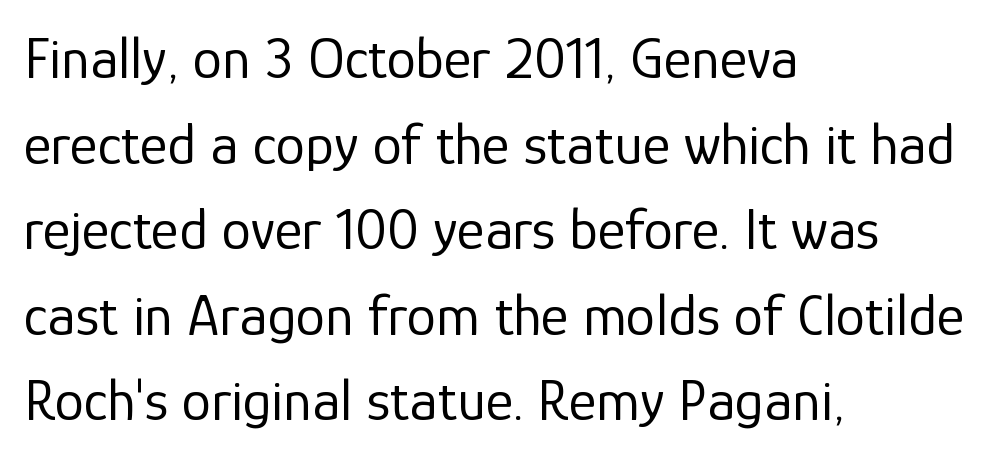
{"serif": "no", "italic": "no", "bold": "no", "weight": "regular", "width": "normal", "stroke_contrast": "low", "x_height": "medium", "monospaced": "no", "underline": "no", "align": "left", "line_spacing": "normal", "line_spacing_ratio": 1.45, "letter_spacing": "normal", "letter_spacing_em": 0.0, "glyph_px": 59}
